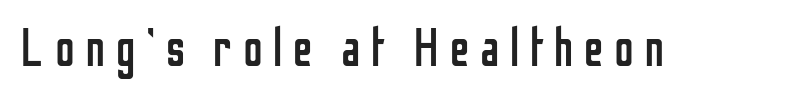
{"serif": "no", "italic": "no", "bold": "no", "weight": "regular", "width": "condensed", "stroke_contrast": "low", "x_height": "medium", "monospaced": "no", "underline": "no", "letter_spacing": "wide", "letter_spacing_em": 0.2, "glyph_px": 53}
